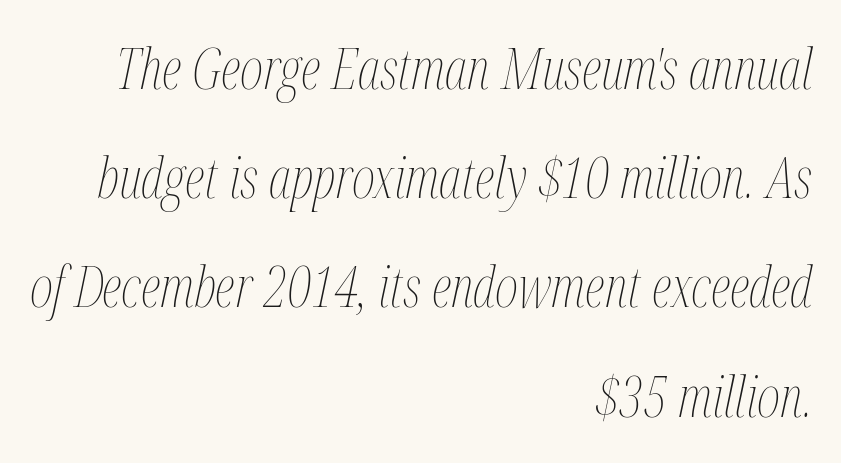
Notice how the stems are inclined rather than vertical — that's the hallmark of italics. How would I describe the line gaps? Wide and relaxed. Letters rest on an invisible, unmarked baseline. The passage is arranged like a letterhead date or caption credit — flush right.
